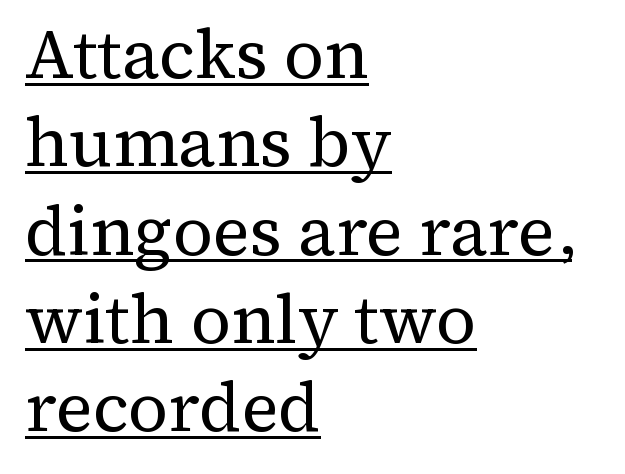
What decoration does the sample have? An underline. Bold? No — there's no thickening of the strokes. The lines sit at an ordinary, default distance from one another. The type is set solid horizontally, with unmodified tracking. Type style note: has serifs.
